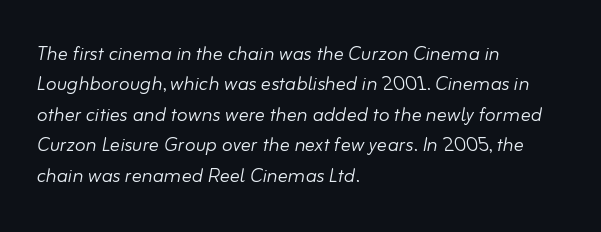
Q: Is the text bold? A: No.
Q: Is the text italic (slanted)? A: Yes, it leans right by about 10 degrees.
Q: Is the text underlined? A: No.
Q: How is the paragraph aligned? A: Left-aligned.
Q: Is the spacing between letters normal or unusually wide? A: Normal.
